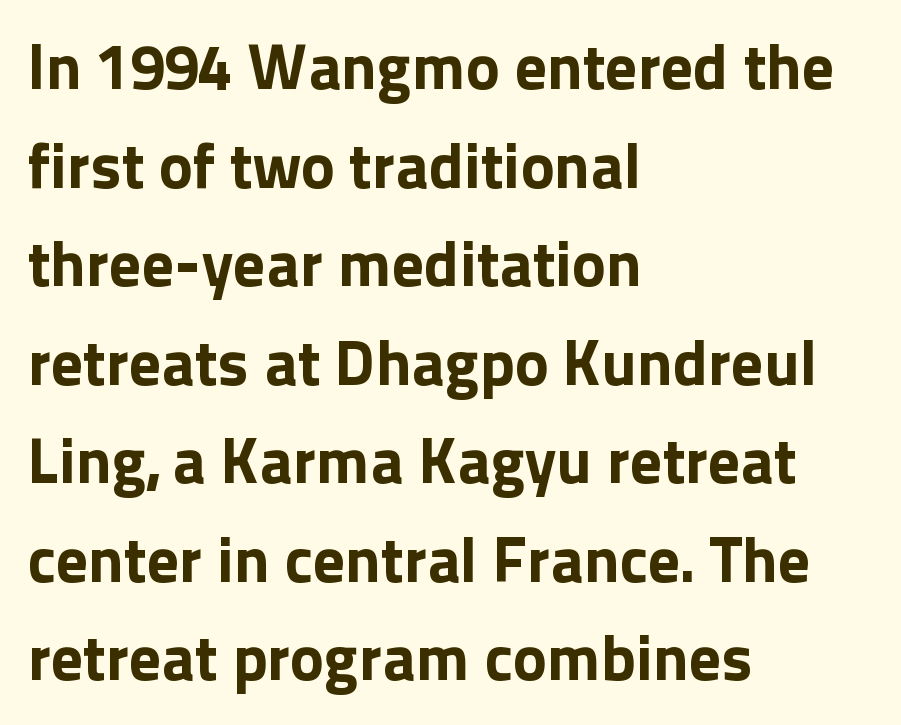
The glyphs in this specimen are sans serif. The passage shown is typed in a proportional face where columns would drift. Nobody drew a line under any word here. No extra tracking has been applied to these lines. Evenly set lines give the paragraph a standard silhouette. Line starts are locked; line ends wander.
